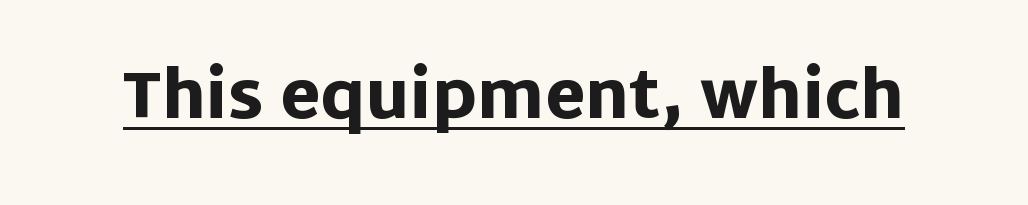
{"serif": "no", "italic": "no", "bold": "yes", "weight": "heavy", "width": "normal", "stroke_contrast": "low", "x_height": "large", "monospaced": "no", "underline": "yes", "letter_spacing": "normal", "letter_spacing_em": 0.0, "glyph_px": 65}
